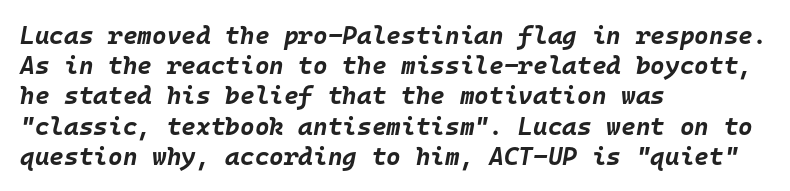
The image shows 25 px bold type, italic (leaning right); set left-aligned, line spacing 1.21x, normal letter spacing, not underlined.
